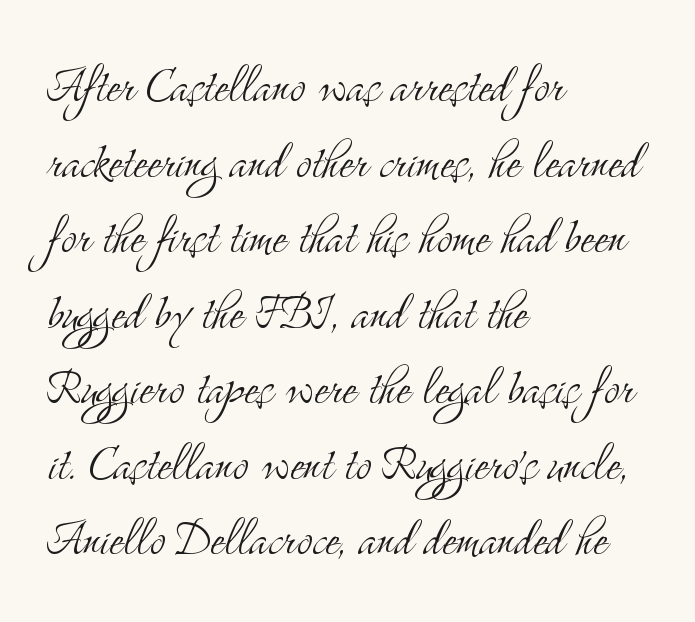
The image shows 59 px light, condensed serif type; set left-aligned, normal line spacing (1.28x), normal letter spacing, not underlined; medium stroke contrast and a small x-height.
